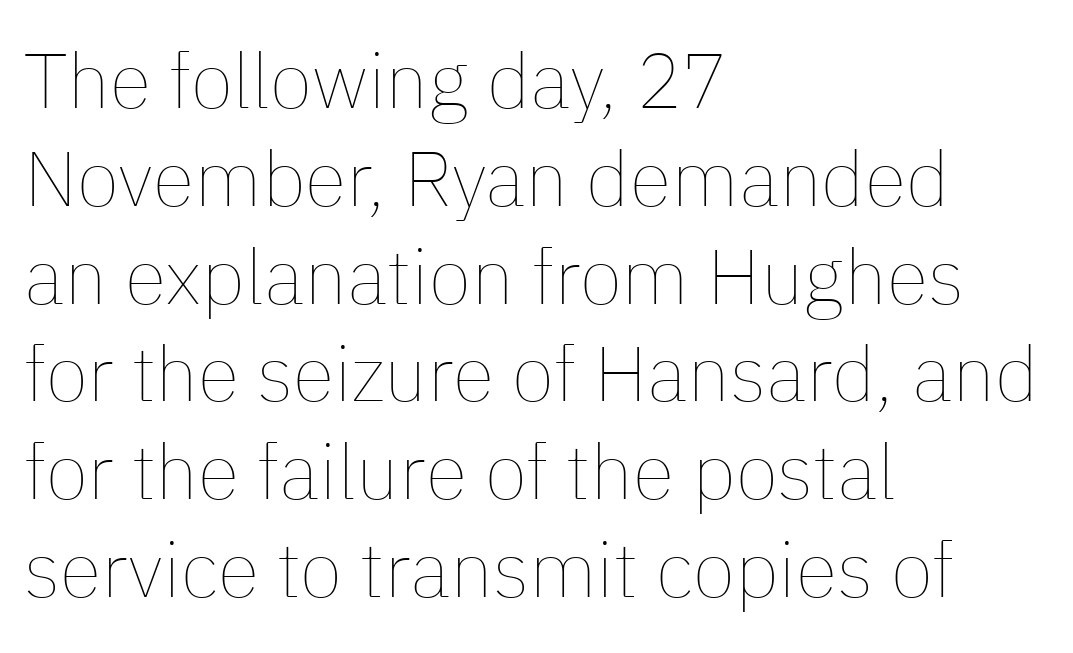
Q: Is the text bold? A: No.
Q: Is the text italic (slanted)? A: No, it is upright.
Q: Is the text underlined? A: No.
Q: How is the paragraph aligned? A: Left-aligned.
Q: Is the spacing between letters normal or unusually wide? A: Normal.
Q: Is the spacing between lines tight, normal or loose? A: Normal.
Q: Width (condensed, normal, or wide)? A: Normal.
Q: Stroke contrast? A: Low.
Q: x-height? A: Medium.
Q: Monospaced? A: No.
